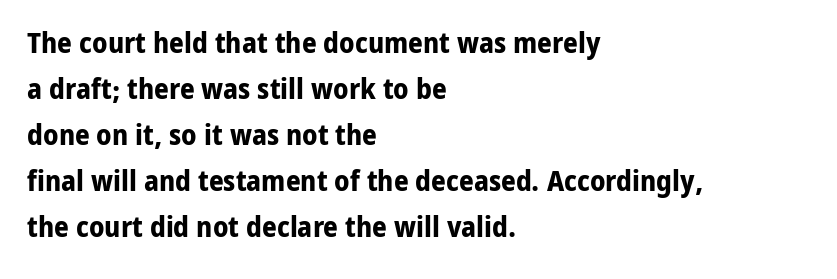
{"serif": "no", "italic": "no", "bold": "yes", "weight": "bold", "width": "normal", "stroke_contrast": "low", "x_height": "medium", "monospaced": "no", "underline": "no", "align": "left", "line_spacing": "normal", "line_spacing_ratio": 1.59, "letter_spacing": "normal", "letter_spacing_em": 0.0, "glyph_px": 29}
